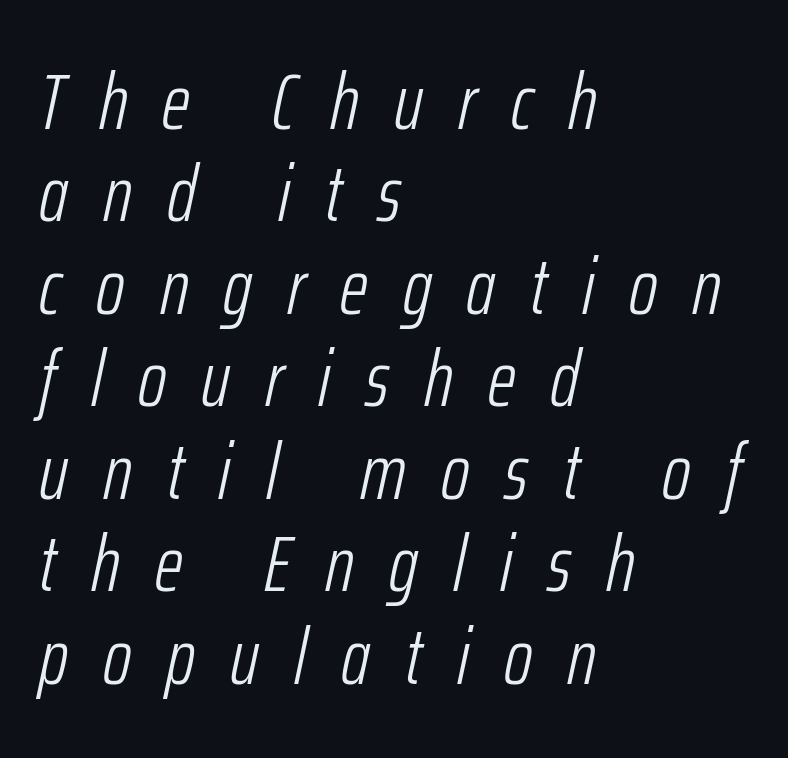
Q: Is the text bold? A: No.
Q: Is the text italic (slanted)? A: Yes, it leans right by about 12 degrees.
Q: Is the text underlined? A: No.
Q: How is the paragraph aligned? A: Left-aligned.
Q: Is the spacing between letters normal or unusually wide? A: Unusually wide.
Q: Width (condensed, normal, or wide)? A: Condensed.
Q: Stroke contrast? A: Low.
Q: x-height? A: Medium.
Q: Monospaced? A: No.
